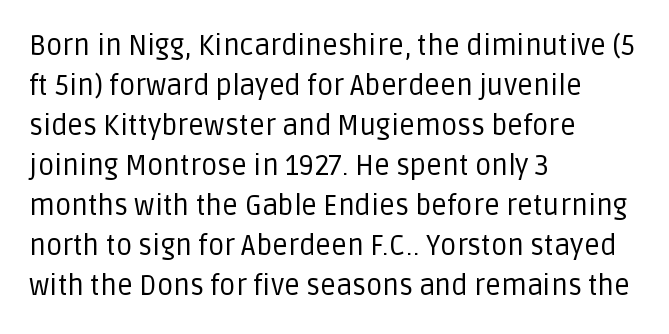
Q: Is the text bold? A: No.
Q: Is the text italic (slanted)? A: No, it is upright.
Q: Is the typeface a serif or a sans-serif typeface? A: Sans-serif.
Q: Is the text underlined? A: No.
Q: How is the paragraph aligned? A: Left-aligned.
Q: Is the spacing between letters normal or unusually wide? A: Normal.
Q: Is the spacing between lines tight, normal or loose? A: Normal.
Q: Width (condensed, normal, or wide)? A: Normal.
Q: Stroke contrast? A: Low.
Q: x-height? A: Large.
Q: Monospaced? A: No.
